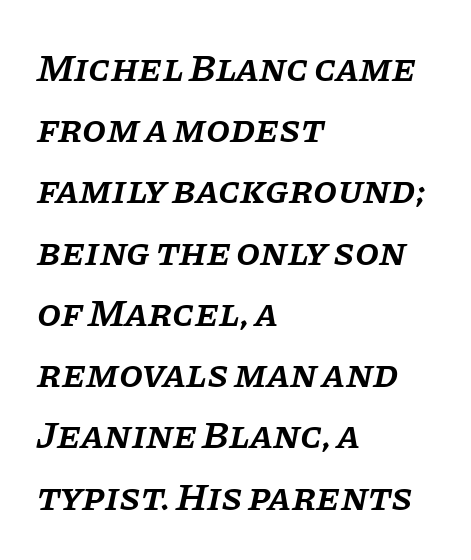
{"serif": "yes", "italic": "yes", "lean": "right", "slant_degrees": 11, "bold": "semi", "weight": "semibold", "width": "normal", "stroke_contrast": "low", "x_height": "large", "monospaced": "no", "underline": "no", "align": "left", "line_spacing": "normal", "line_spacing_ratio": 1.57, "letter_spacing": "normal", "letter_spacing_em": 0.0, "glyph_px": 39}
